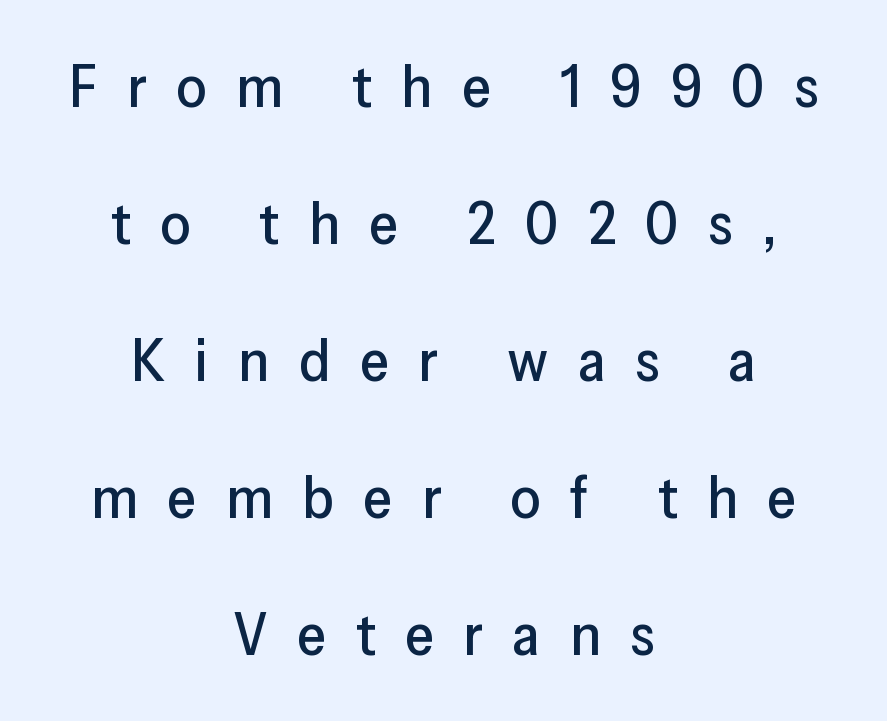
Q: Is the text italic (slanted)? A: No, it is upright.
Q: Is the typeface a serif or a sans-serif typeface? A: Sans-serif.
Q: Is the text underlined? A: No.
Q: How is the paragraph aligned? A: Centered.
Q: Is the spacing between letters normal or unusually wide? A: Unusually wide.
Q: Is the spacing between lines tight, normal or loose? A: Loose.
Q: Width (condensed, normal, or wide)? A: Normal.
Q: Stroke contrast? A: Low.
Q: x-height? A: Medium.
Q: Monospaced? A: No.
